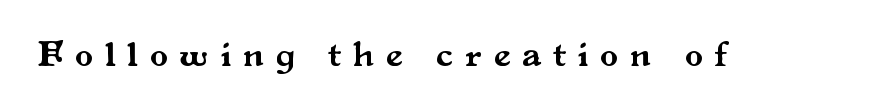
The image shows 37 px serif type, upright; set unusually wide letter spacing (+0.33 em), not underlined; medium stroke contrast and a small x-height.
